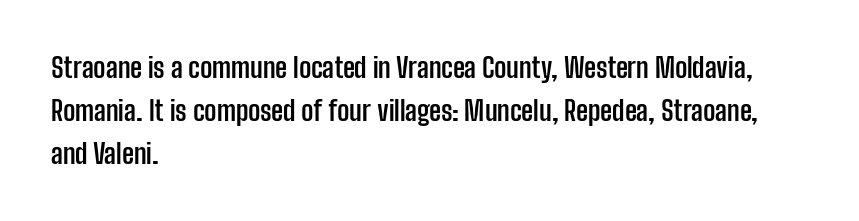
Q: Is the text bold? A: Yes.
Q: Is the text italic (slanted)? A: No, it is upright.
Q: Is the text underlined? A: No.
Q: How is the paragraph aligned? A: Left-aligned.
Q: Is the spacing between letters normal or unusually wide? A: Normal.
Q: Is the spacing between lines tight, normal or loose? A: Normal.
